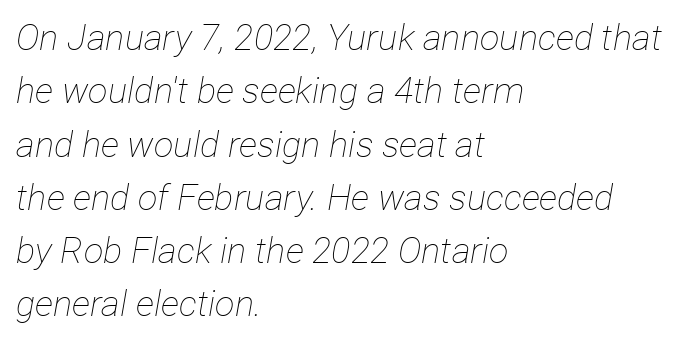
Is the type slanted? Yes — the strokes lean at a clear angle. The line-height multiplier appears to be the usual default. Descender tails drop into unmarked territory. Where is the straight margin? On the left.
